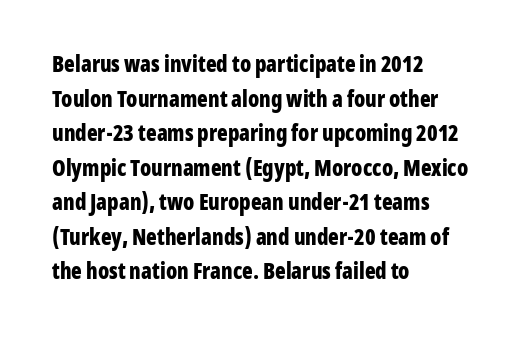
{"italic": "no", "bold": "yes", "underline": "no", "align": "left", "line_spacing": "normal", "line_spacing_ratio": 1.57, "letter_spacing": "normal", "letter_spacing_em": 0.0, "glyph_px": 22}
